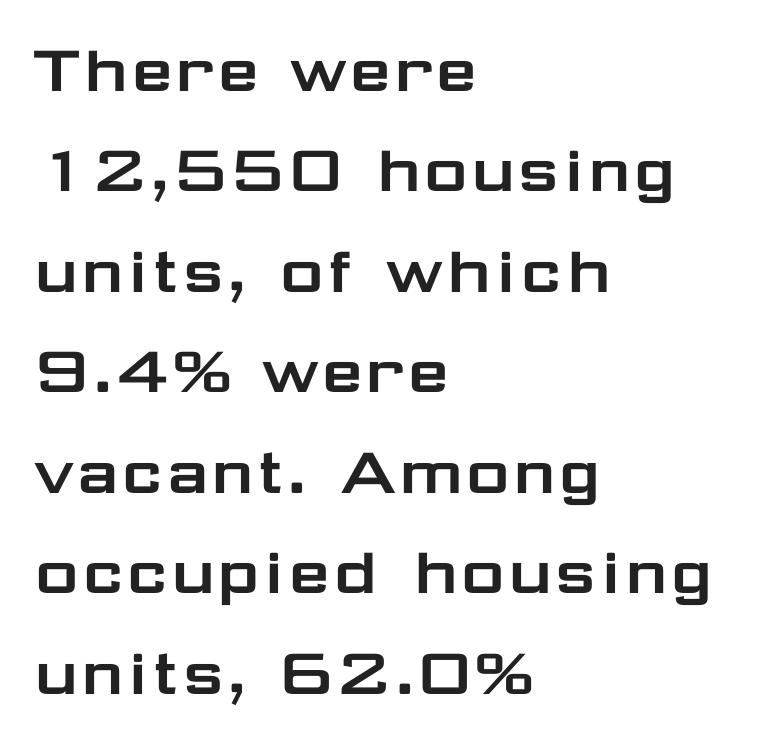
The paragraph shown leans on its left margin. Vertical strokes here are truly vertical. The passage shown is typed in a proportional face where columns would drift. Descenders are the only things crossing below the line.
